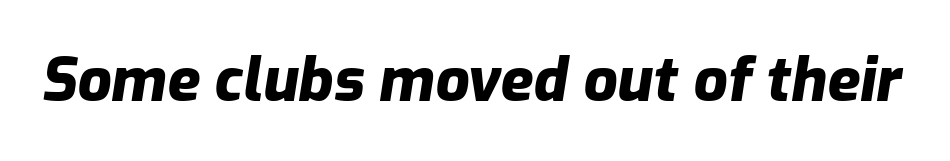
{"italic": "yes", "lean": "right", "slant_degrees": 9, "bold": "yes", "weight": "heavy", "width": "normal", "stroke_contrast": "low", "x_height": "medium", "monospaced": "no", "underline": "no", "letter_spacing": "normal", "letter_spacing_em": 0.0, "glyph_px": 60}
